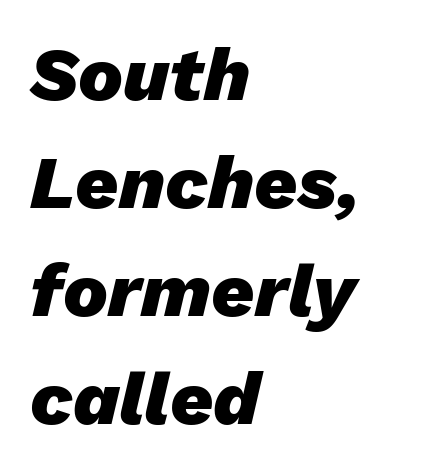
Varying glyph widths throughout — classic text-font behaviour. The letters sit at their default tracking, neither squeezed nor spread. You can tell it's italic because the verticals aren't actually vertical. Reading down the block, your eye returns to a fixed left position each line. Clear beneath every line of the passage. Typographic density is high because the face is bold.
